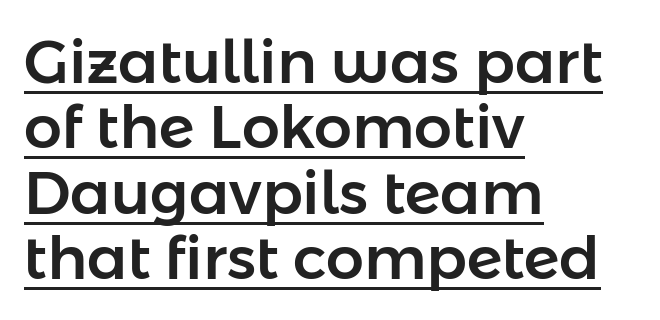
Q: Is the text italic (slanted)? A: No, it is upright.
Q: Is the typeface a serif or a sans-serif typeface? A: Sans-serif.
Q: Is the text underlined? A: Yes.
Q: How is the paragraph aligned? A: Left-aligned.
Q: Is the spacing between letters normal or unusually wide? A: Normal.
Q: Is the spacing between lines tight, normal or loose? A: Tight.
Q: Width (condensed, normal, or wide)? A: Normal.
Q: Stroke contrast? A: Low.
Q: x-height? A: Medium.
Q: Monospaced? A: No.
